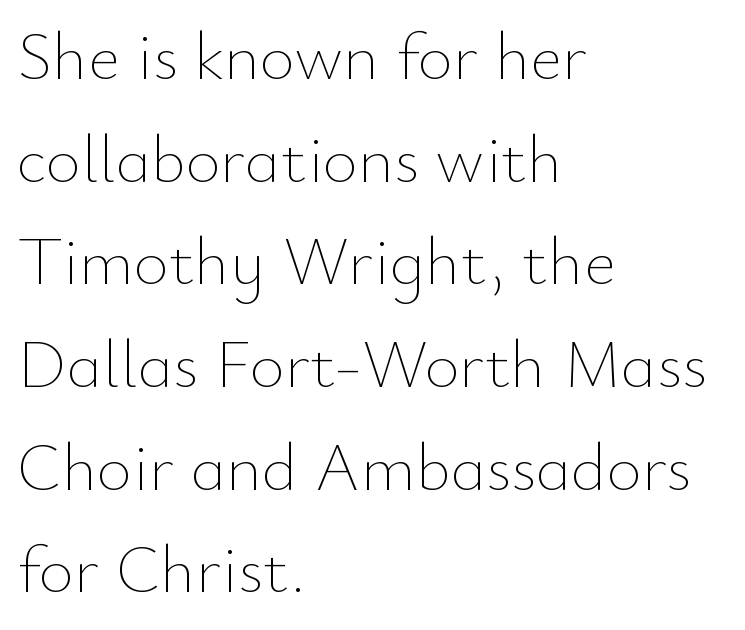
The image shows 68 px thin type, upright; set left-aligned, normal line spacing (1.51x), normal letter spacing, not underlined; low stroke contrast and a small x-height.
